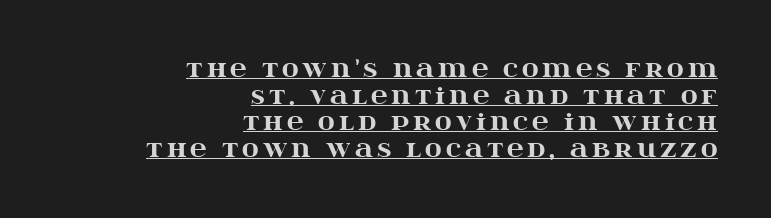
{"italic": "no", "bold": "yes", "underline": "yes", "align": "right", "line_spacing_ratio": 1.16, "glyph_px": 23}
